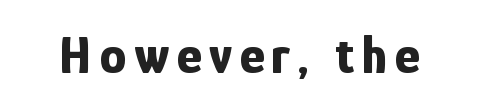
Q: Is the text bold? A: Yes.
Q: Is the text italic (slanted)? A: No, it is upright.
Q: Is the typeface a serif or a sans-serif typeface? A: Sans-serif.
Q: Is the text underlined? A: No.
Q: Width (condensed, normal, or wide)? A: Condensed.
Q: Stroke contrast? A: Low.
Q: x-height? A: Medium.
Q: Monospaced? A: No.
